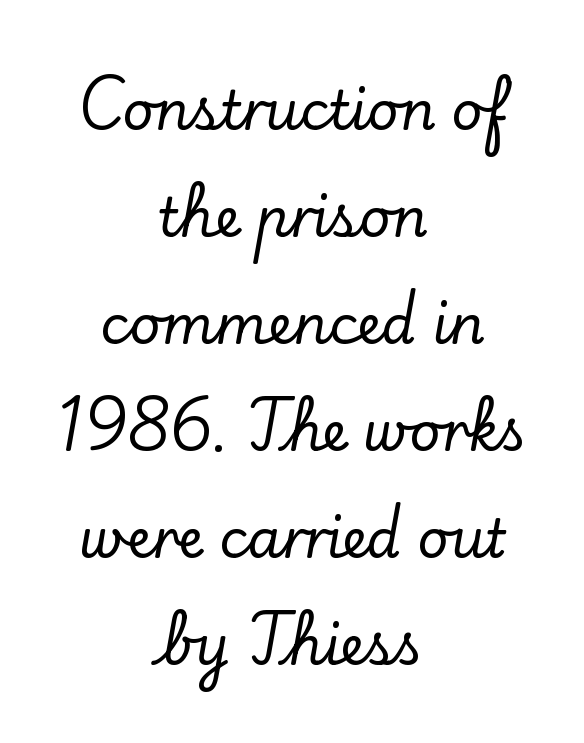
The strip under each line holds only bare page. Line starts and ends both wander, symmetrically. Each new line begins a long way beneath the previous one. Here the designer chose a conventional face with non-uniform glyph widths.
